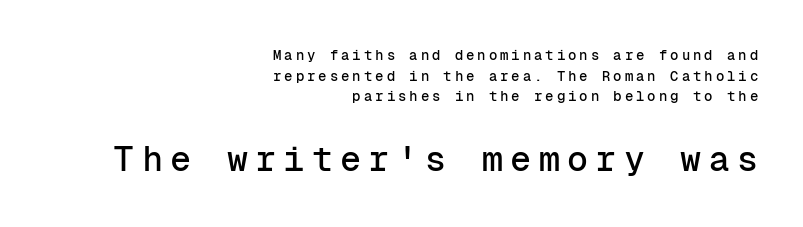
The image shows 35 px sans-serif type, upright, monospaced; set right-aligned, normal line spacing (1.47x), unusually wide letter spacing (+0.21 em), not underlined; the second (bottom) block is 2.5x larger; low stroke contrast and a medium x-height.
